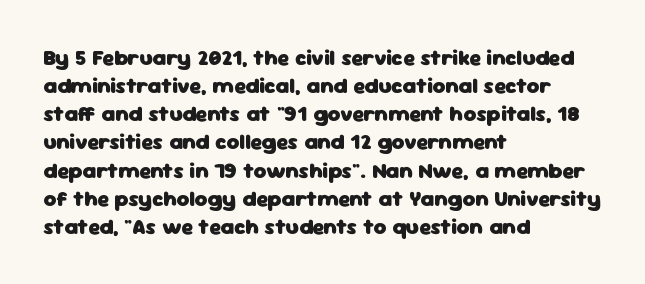
The image shows 22 px bold type, upright; set left-aligned, normal line spacing (1.28x), normal letter spacing, not underlined.
